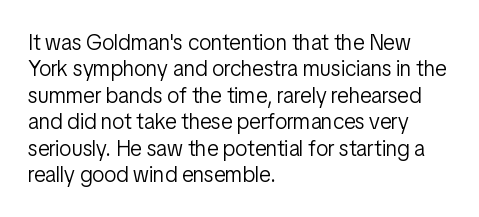
This sample uses an upright cut, with every glyph sitting square on the baseline. Underlining? Definitely not there. Heaviness? Minimal to ordinary, like unemphasized prose. Short note: letters normally spaced. Where is the straight margin? On the left.
